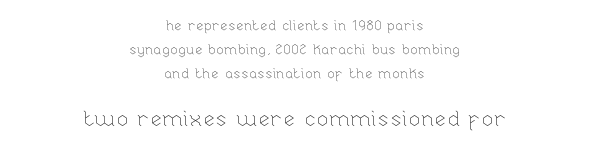
Q: Is the text bold? A: No.
Q: Is the text italic (slanted)? A: No, it is upright.
Q: Is the text underlined? A: No.
Q: How is the paragraph aligned? A: Centered.
Q: Is the spacing between letters normal or unusually wide? A: Normal.
Q: Which block of text is set in a larger size, the first (top) or the second (bottom)? A: The second (bottom) one.
